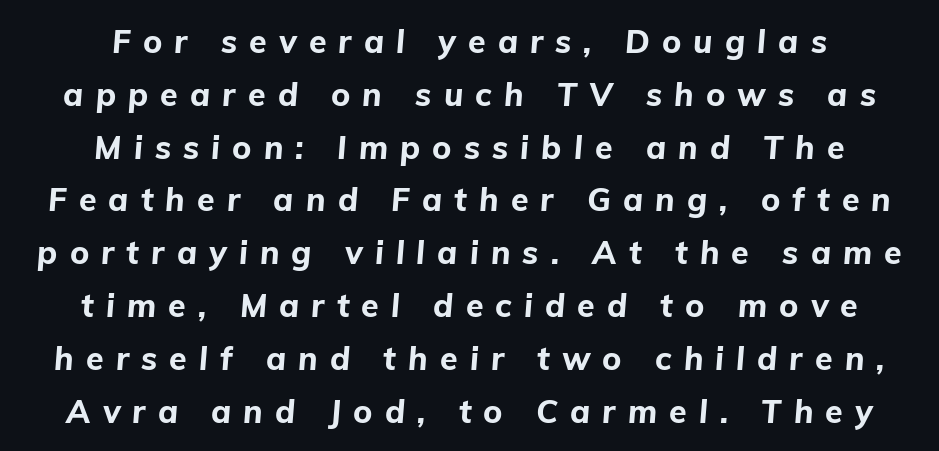
{"italic": "yes", "lean": "right", "slant_degrees": 5, "bold": "yes", "weight": "bold", "width": "normal", "stroke_contrast": "low", "x_height": "medium", "monospaced": "no", "underline": "no", "align": "center", "line_spacing": "normal", "line_spacing_ratio": 1.65, "letter_spacing": "wide", "letter_spacing_em": 0.38, "glyph_px": 32}
